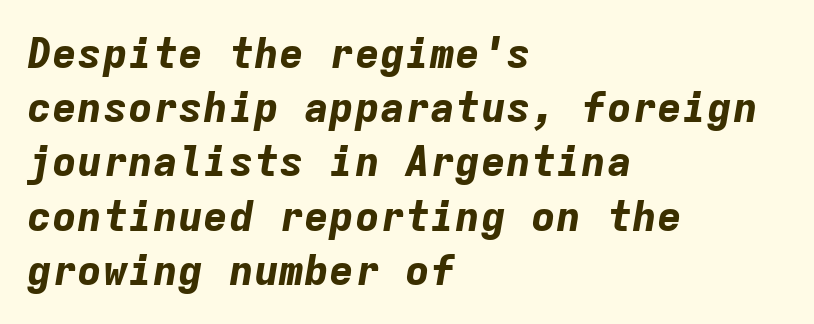
Q: Is the text bold? A: Yes.
Q: Is the text italic (slanted)? A: Yes, it leans right by about 9 degrees.
Q: Is the text underlined? A: No.
Q: How is the paragraph aligned? A: Left-aligned.
Q: Is the spacing between letters normal or unusually wide? A: Normal.
Q: Is the spacing between lines tight, normal or loose? A: Normal.
Q: Width (condensed, normal, or wide)? A: Normal.
Q: Stroke contrast? A: Low.
Q: x-height? A: Medium.
Q: Monospaced? A: Yes.
